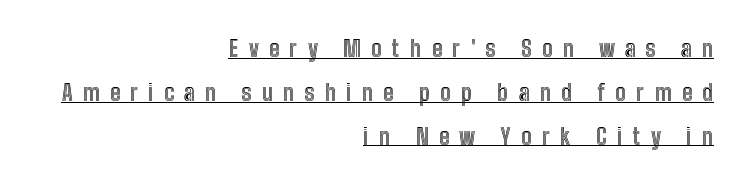
Q: Is the text italic (slanted)? A: No, it is upright.
Q: Is the text underlined? A: Yes.
Q: How is the paragraph aligned? A: Right-aligned.
Q: Is the spacing between letters normal or unusually wide? A: Unusually wide.
Q: Is the spacing between lines tight, normal or loose? A: Loose.
